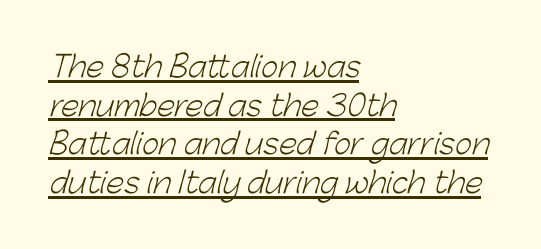
The image shows 29 px light sans-serif type; set left-aligned, normal line spacing (1.33x), normal letter spacing, underlined; low stroke contrast and a medium x-height.
